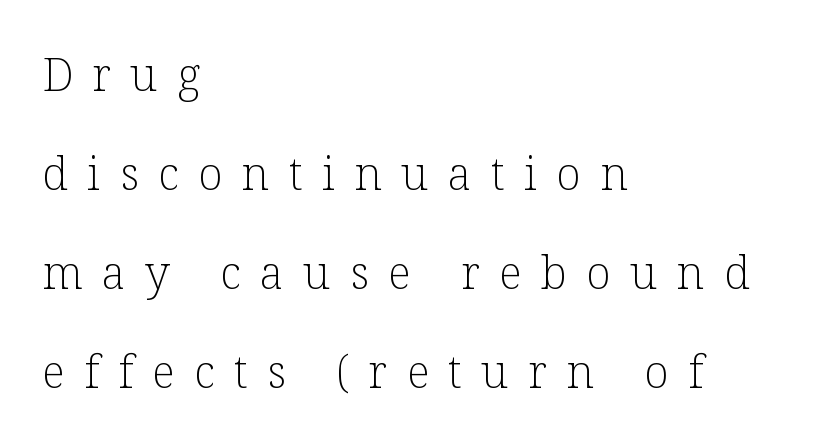
{"serif": "yes", "italic": "no", "bold": "no", "weight": "light", "width": "normal", "stroke_contrast": "low", "x_height": "medium", "monospaced": "no", "underline": "no", "align": "left", "line_spacing": "loose", "line_spacing_ratio": 2.2, "letter_spacing": "wide", "letter_spacing_em": 0.43, "glyph_px": 45}
